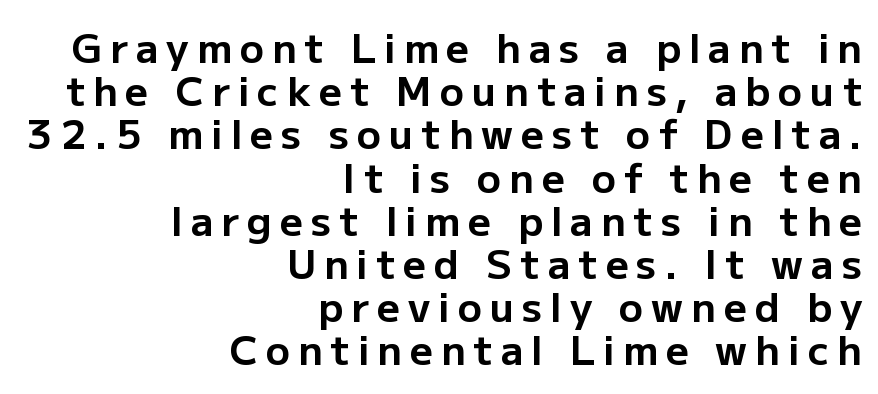
{"serif": "no", "italic": "no", "bold": "yes", "weight": "bold", "width": "normal", "stroke_contrast": "low", "x_height": "medium", "monospaced": "no", "underline": "no", "align": "right", "line_spacing": "tight", "line_spacing_ratio": 1.08, "letter_spacing": "wide", "letter_spacing_em": 0.2, "glyph_px": 40}
